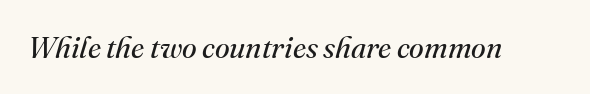
Q: Is the text bold? A: No.
Q: Is the text italic (slanted)? A: Yes, it leans right by about 16 degrees.
Q: Is the typeface a serif or a sans-serif typeface? A: Serif.
Q: Is the text underlined? A: No.
Q: Is the spacing between letters normal or unusually wide? A: Normal.
Q: Width (condensed, normal, or wide)? A: Normal.
Q: Stroke contrast? A: Medium.
Q: x-height? A: Small.
Q: Monospaced? A: No.
